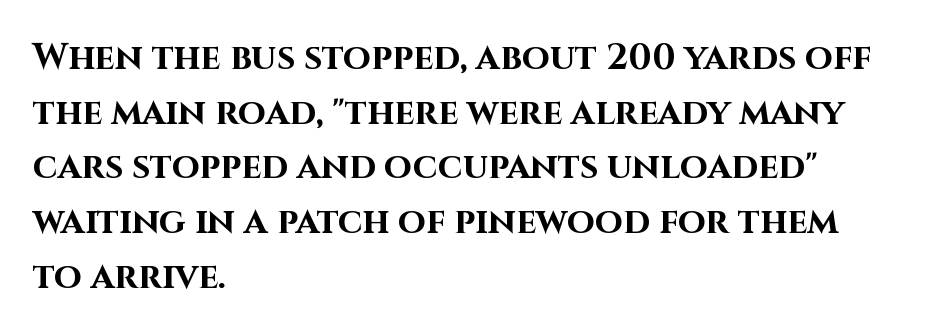
Type without underlining. Do the characters align in a grid? No, the font is proportional. Typographically, this falls in the sans-serif category. Casual observation: everything's shoved over to the left. Quick note: interline space is typical.
